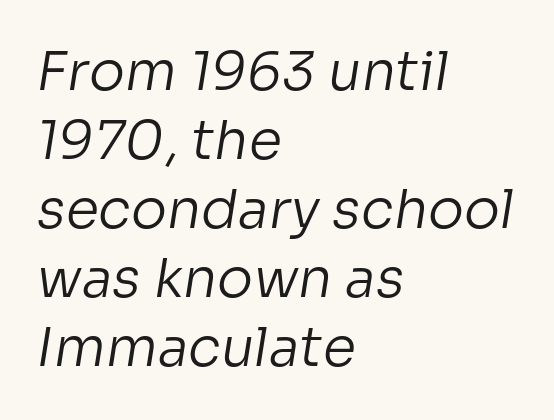
Q: Is the text bold? A: No.
Q: Is the typeface a serif or a sans-serif typeface? A: Sans-serif.
Q: Is the text underlined? A: No.
Q: How is the paragraph aligned? A: Left-aligned.
Q: Is the spacing between letters normal or unusually wide? A: Normal.
Q: Is the spacing between lines tight, normal or loose? A: Normal.
Q: Width (condensed, normal, or wide)? A: Normal.
Q: Stroke contrast? A: Low.
Q: x-height? A: Medium.
Q: Monospaced? A: No.
